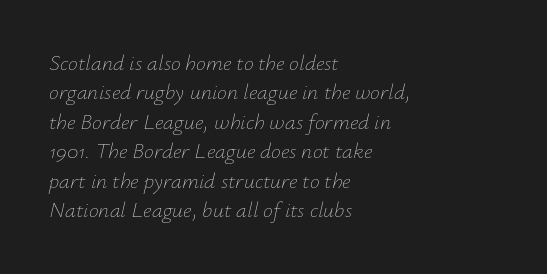
Q: Is the text bold? A: No.
Q: Is the text italic (slanted)? A: Yes, it leans right by about 12 degrees.
Q: Is the text underlined? A: No.
Q: How is the paragraph aligned? A: Left-aligned.
Q: Is the spacing between letters normal or unusually wide? A: Normal.
Q: Is the spacing between lines tight, normal or loose? A: Normal.
